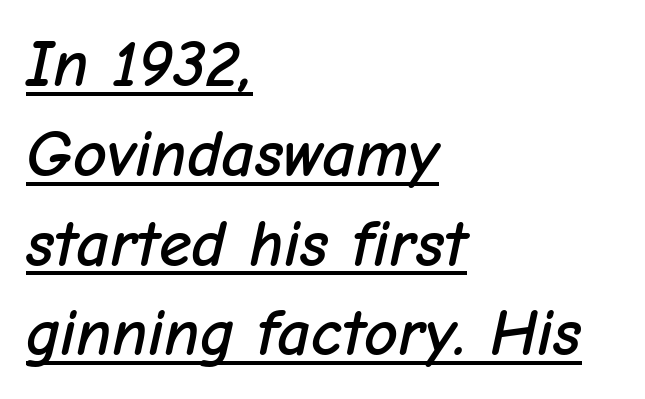
A continuous stroke trails under the words, as in a hyperlink. These lines are set flush left with a ragged right edge. The text carries the slant typical of an italic or oblique font. Each new line begins a customary step beneath the previous one.
